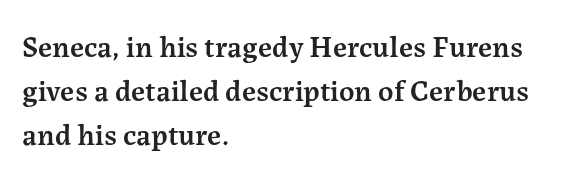
The image shows 30 px semibold serif type, upright; set left-aligned, normal line spacing (1.46x), normal letter spacing, not underlined; medium stroke contrast and a medium x-height.
